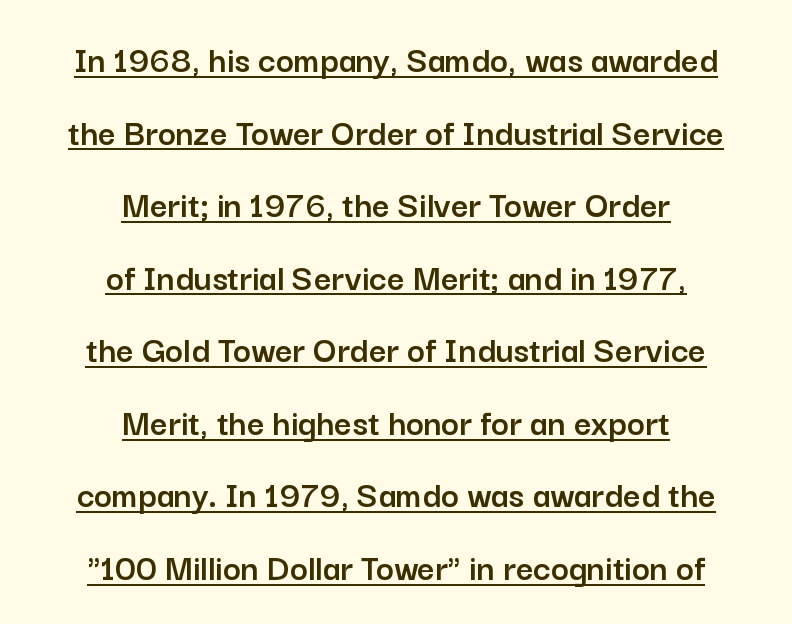
Character widths vary here, with narrow letters taking less room than wide ones. In CSS terms this would be text-align: center. Underlined type. Each new line begins a long way beneath the previous one.
